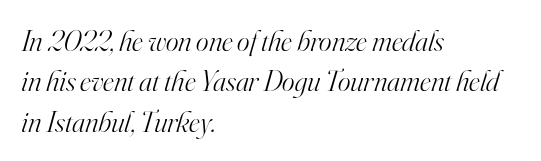
The image shows 30 px light serif type, italic (leaning right); set left-aligned, normal line spacing (1.35x), normal letter spacing, not underlined; high stroke contrast and a small x-height.
